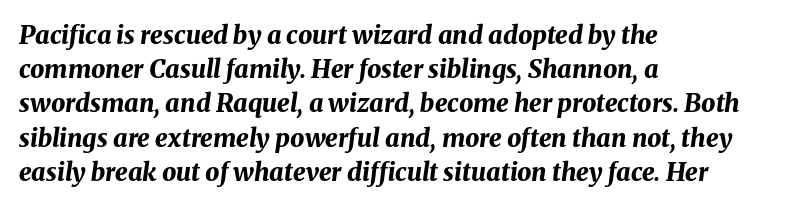
The image shows 25 px bold type, italic (leaning right); set left-aligned, normal line spacing (1.37x), normal letter spacing, not underlined.
